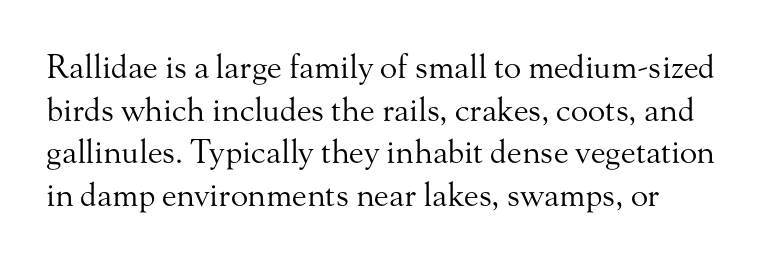
The image shows 32 px regular-weight serif type, upright; set left-aligned, normal line spacing (1.33x), normal letter spacing, not underlined; medium stroke contrast and a small x-height.
